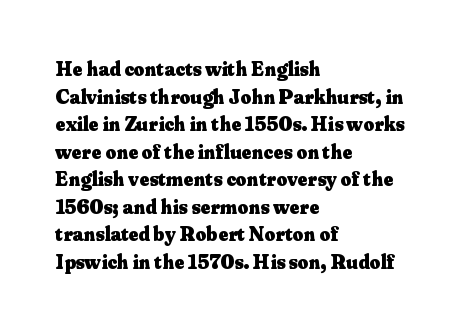
Normally led — the rows are evenly, conventionally spaced. Caption: standard tracking, unaltered. Check the space under the baseline: it is left empty. This sample is left-justified, so line endings fall wherever the words run out. These lines were composed using upright roman letters.
